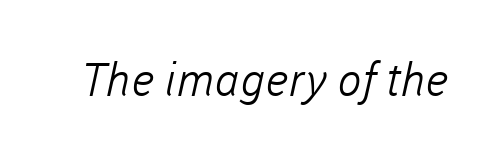
{"serif": "no", "bold": "no", "weight": "light", "width": "normal", "stroke_contrast": "low", "x_height": "medium", "monospaced": "no", "underline": "no", "letter_spacing": "normal", "letter_spacing_em": 0.0, "glyph_px": 46}
